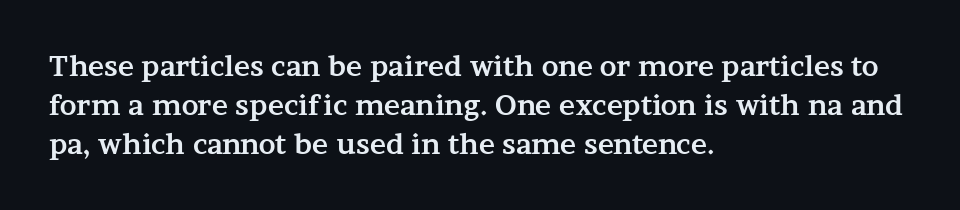
{"italic": "no", "bold": "yes", "underline": "no", "align": "left", "line_spacing": "normal", "line_spacing_ratio": 1.44, "letter_spacing": "normal", "letter_spacing_em": 0.0, "glyph_px": 27}
